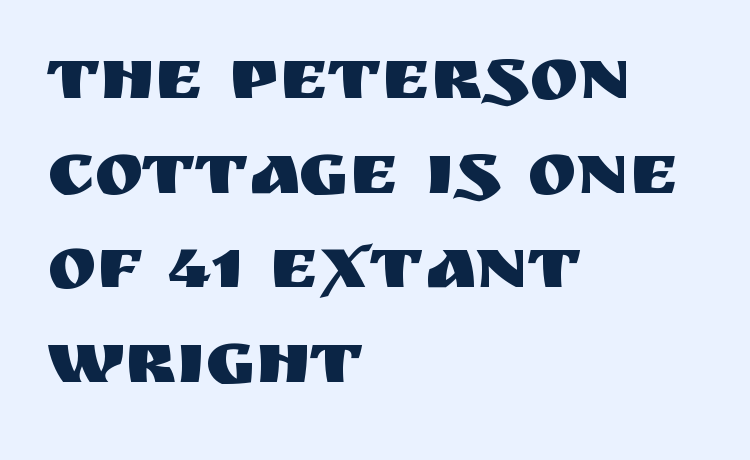
Q: Is the text italic (slanted)? A: No, it is upright.
Q: Is the typeface a serif or a sans-serif typeface? A: Sans-serif.
Q: Is the text underlined? A: No.
Q: How is the paragraph aligned? A: Left-aligned.
Q: Is the spacing between letters normal or unusually wide? A: Normal.
Q: Is the spacing between lines tight, normal or loose? A: Normal.
Q: Width (condensed, normal, or wide)? A: Normal.
Q: Stroke contrast? A: Medium.
Q: x-height? A: Large.
Q: Monospaced? A: No.
